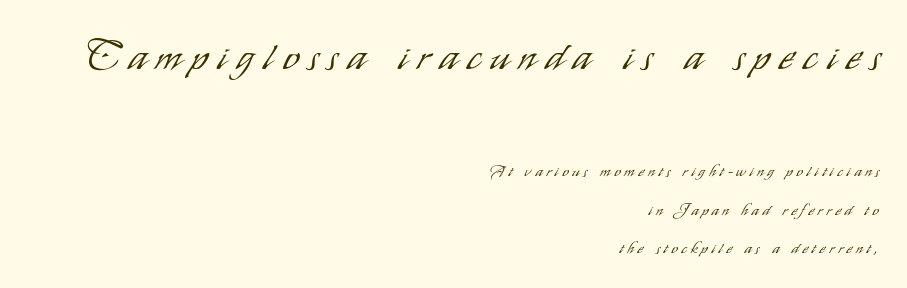
Horizontal bands of white between lines are thick stripes. The font sits on the lighter half of the weight spectrum, regular included. Note the varied advance widths — an 'i' is clearly narrower than an 'm'. Honestly, there is no underline to notice here at all. The lines are quadded right.
